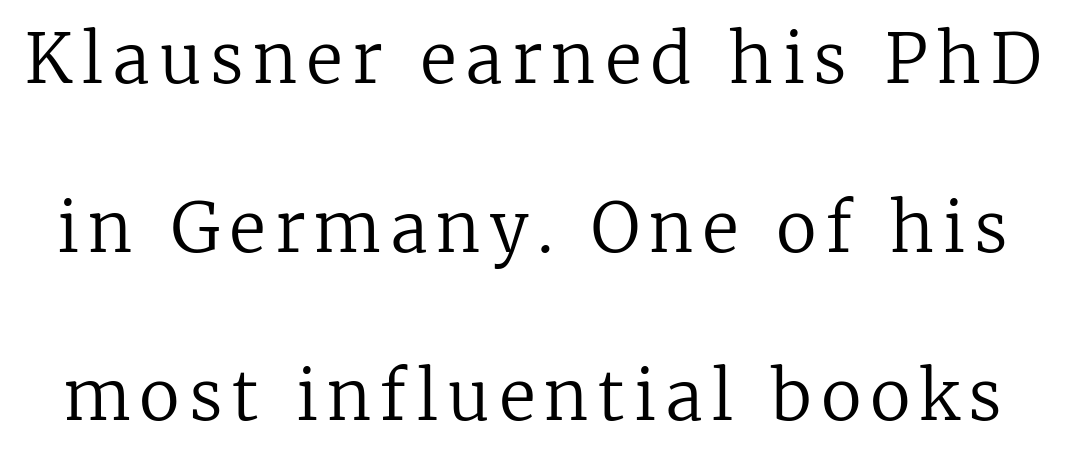
{"serif": "yes", "italic": "no", "bold": "no", "weight": "regular", "width": "normal", "stroke_contrast": "low", "x_height": "medium", "monospaced": "no", "underline": "no", "line_spacing": "loose", "line_spacing_ratio": 2.48, "glyph_px": 68}
